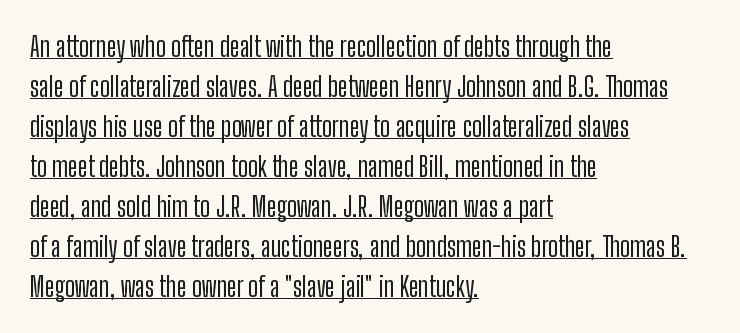
The rendering uses a moderate line-height, typical for paragraphs. Is the letter spacing exaggerated? No — it looks like the ordinary default. These lines were composed using upright roman letters. Looks like someone drew a line under every word here. Each line starts at the same left margin while the right side varies.
